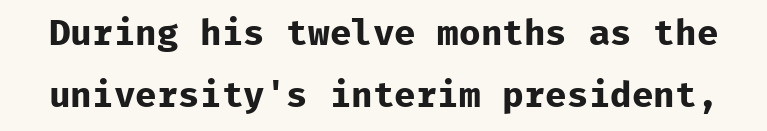
Glance below the letters and you will spot only blank space. The type is set solid horizontally, with unmodified tracking. Font category for this specimen: sans-serif. Weight check: bold — yes, fully. A roman cut, with each character standing at attention. This sample has the even, mechanical cadence of fixed-width lettering.
